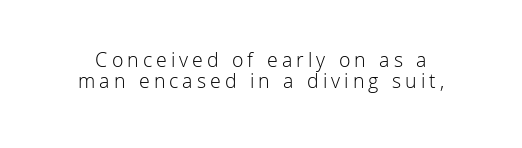
Designer's note — italics off, roman on. This reads as an unemphasized weight, regular at the heaviest. Students, observe: this is what under-led, compact text looks like. Only glyphs here, with clear space below each row.
